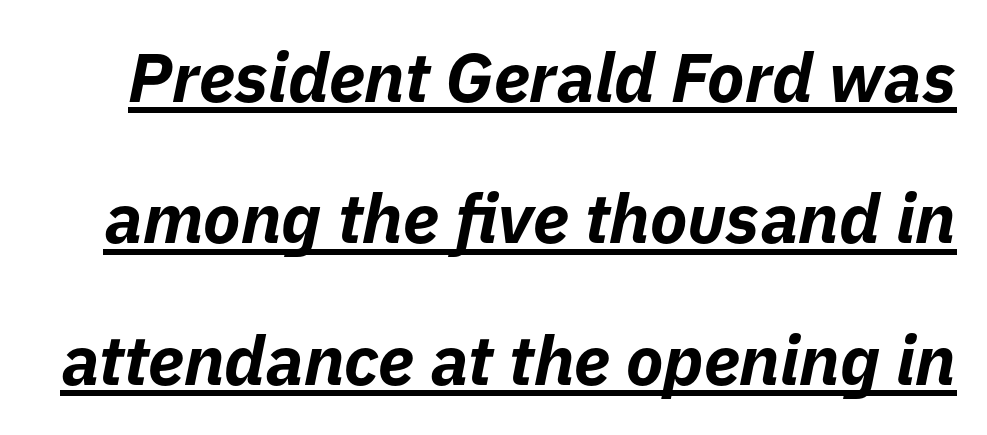
The image shows 69 px bold type, italic (leaning right); set loose line spacing (2.05x), normal letter spacing, underlined; low stroke contrast and a medium x-height.
